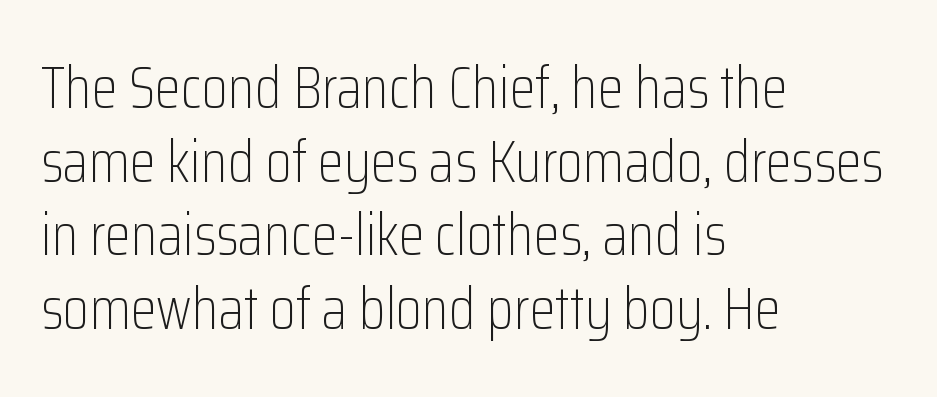
Q: Is the text bold? A: No.
Q: Is the text italic (slanted)? A: No, it is upright.
Q: Is the typeface a serif or a sans-serif typeface? A: Sans-serif.
Q: Is the text underlined? A: No.
Q: How is the paragraph aligned? A: Left-aligned.
Q: Is the spacing between letters normal or unusually wide? A: Normal.
Q: Is the spacing between lines tight, normal or loose? A: Normal.
Q: Width (condensed, normal, or wide)? A: Condensed.
Q: Stroke contrast? A: Low.
Q: x-height? A: Medium.
Q: Monospaced? A: No.
